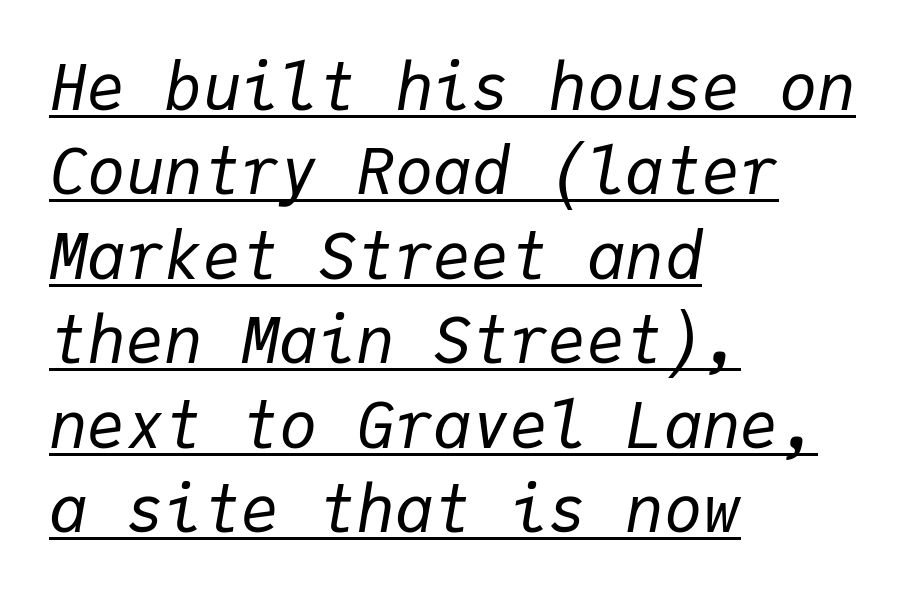
Q: Is the text bold? A: No.
Q: Is the text italic (slanted)? A: Yes, it leans right by about 9 degrees.
Q: Is the text underlined? A: Yes.
Q: How is the paragraph aligned? A: Left-aligned.
Q: Is the spacing between letters normal or unusually wide? A: Normal.
Q: Is the spacing between lines tight, normal or loose? A: Normal.
Q: Width (condensed, normal, or wide)? A: Normal.
Q: Stroke contrast? A: Low.
Q: x-height? A: Medium.
Q: Monospaced? A: Yes.
